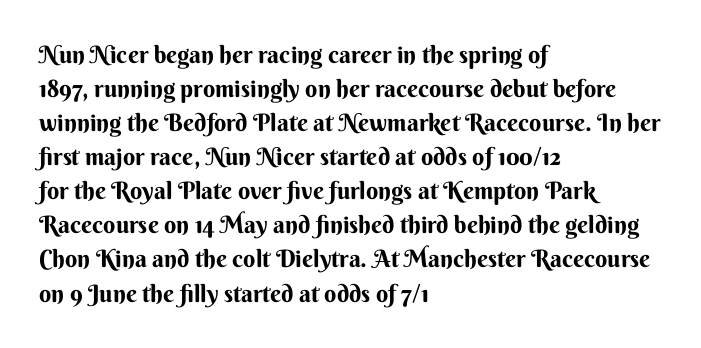
Q: Is the text italic (slanted)? A: No, it is upright.
Q: Is the text underlined? A: No.
Q: How is the paragraph aligned? A: Left-aligned.
Q: Is the spacing between letters normal or unusually wide? A: Normal.
Q: Is the spacing between lines tight, normal or loose? A: Normal.
